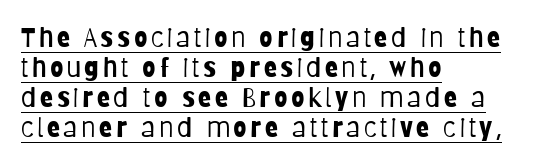
The image shows 27 px text type, upright; set left-aligned, tight line spacing (1.11x), underlined.
